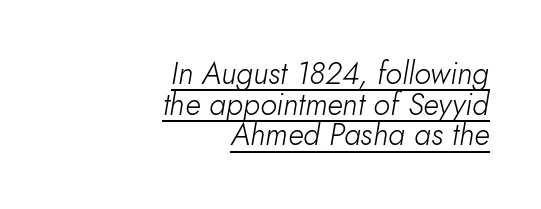
Q: Is the text bold? A: No.
Q: Is the text italic (slanted)? A: Yes, it leans right by about 10 degrees.
Q: Is the text underlined? A: Yes.
Q: How is the paragraph aligned? A: Right-aligned.
Q: Is the spacing between letters normal or unusually wide? A: Normal.
Q: Is the spacing between lines tight, normal or loose? A: Tight.
Q: Width (condensed, normal, or wide)? A: Normal.
Q: Stroke contrast? A: Low.
Q: x-height? A: Small.
Q: Monospaced? A: No.
